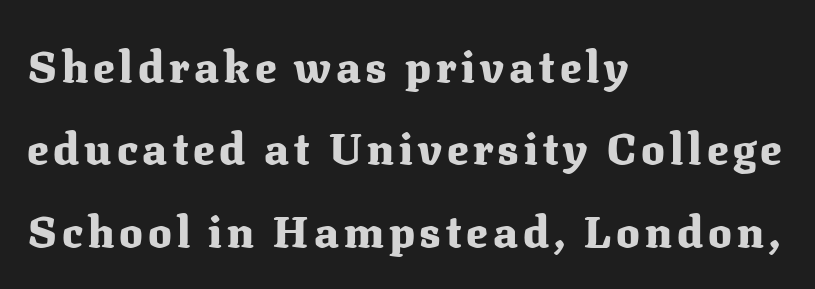
{"serif": "yes", "italic": "no", "bold": "yes", "weight": "heavy", "width": "normal", "stroke_contrast": "medium", "x_height": "medium", "monospaced": "no", "underline": "no", "align": "left", "line_spacing_ratio": 1.87, "glyph_px": 44}
